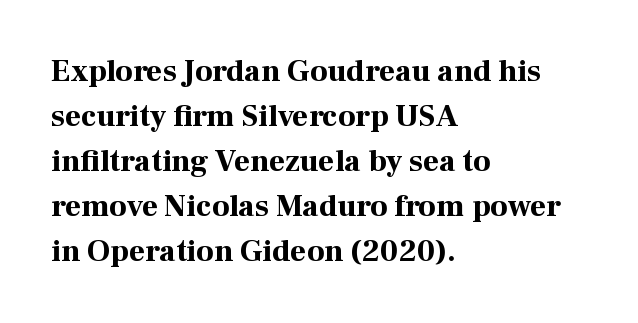
The image shows 31 px bold serif type, upright; set left-aligned, normal line spacing (1.45x), normal letter spacing, not underlined; high stroke contrast and a medium x-height.
